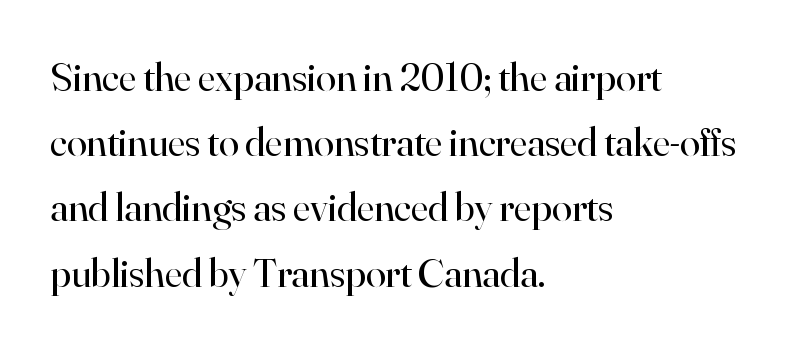
The image shows 41 px regular-weight serif type, upright; set left-aligned, normal line spacing (1.59x), normal letter spacing, not underlined; high stroke contrast and a small x-height.
